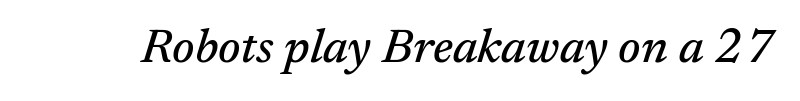
Q: Is the text italic (slanted)? A: Yes, it leans right by about 17 degrees.
Q: Is the typeface a serif or a sans-serif typeface? A: Serif.
Q: Is the text underlined? A: No.
Q: Is the spacing between letters normal or unusually wide? A: Normal.
Q: Width (condensed, normal, or wide)? A: Normal.
Q: Stroke contrast? A: Medium.
Q: x-height? A: Medium.
Q: Monospaced? A: No.
